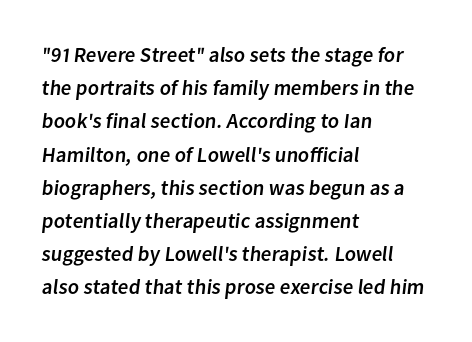
Decoration check: the copy has no underline. These lines are set flush left with a ragged right edge. A typesetter would call this leading conventional body-copy spacing. Caption: standard tracking, unaltered.
